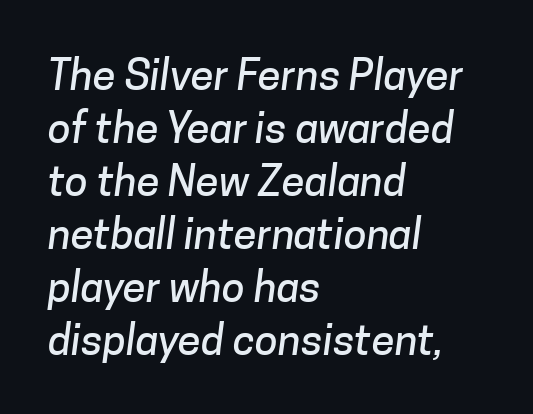
The image shows 42 px sans-serif type; set left-aligned, normal line spacing (1.26x), normal letter spacing, not underlined; low stroke contrast and a medium x-height.
